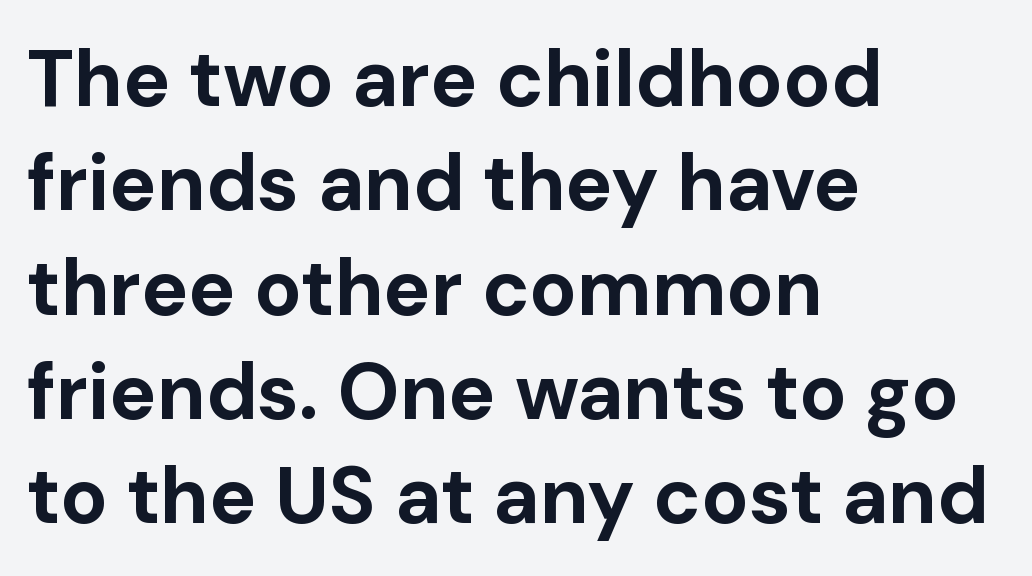
{"serif": "no", "italic": "no", "bold": "yes", "weight": "bold", "width": "normal", "stroke_contrast": "low", "x_height": "medium", "monospaced": "no", "underline": "no", "align": "left", "line_spacing": "normal", "line_spacing_ratio": 1.32, "letter_spacing": "normal", "letter_spacing_em": 0.0, "glyph_px": 79}
